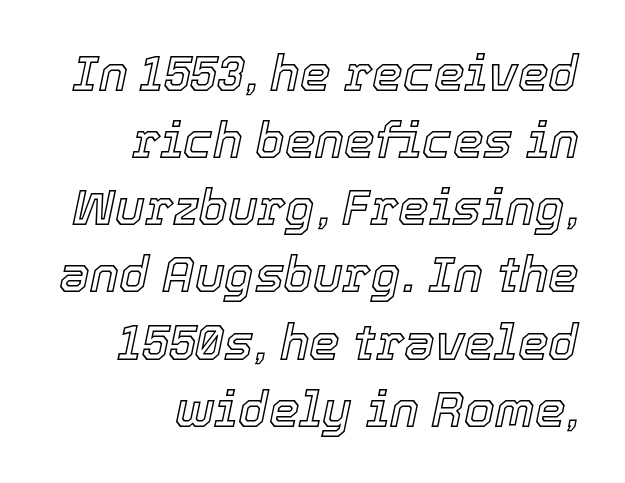
An italicized treatment has been applied to the whole sample. No word sits above an underline. Casual observation: everything's shoved over to the right. Varying glyph widths throughout — classic text-font behaviour. The letters sit at their default tracking, neither squeezed nor spread.
